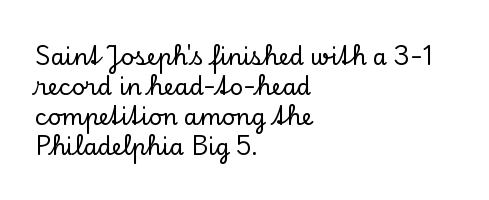
Q: Is the text italic (slanted)? A: No, it is upright.
Q: Is the text underlined? A: No.
Q: How is the paragraph aligned? A: Left-aligned.
Q: Is the spacing between letters normal or unusually wide? A: Normal.
Q: Is the spacing between lines tight, normal or loose? A: Normal.
